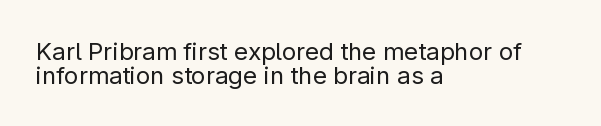
{"italic": "no", "bold": "no", "underline": "no", "align": "left", "line_spacing": "tight", "line_spacing_ratio": 0.98, "letter_spacing": "normal", "letter_spacing_em": 0.0, "glyph_px": 24}
